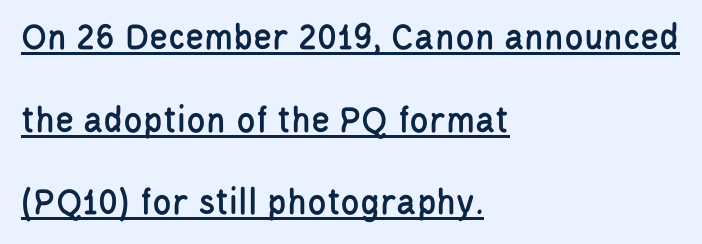
Q: Is the text italic (slanted)? A: No, it is upright.
Q: Is the typeface a serif or a sans-serif typeface? A: Sans-serif.
Q: Is the text underlined? A: Yes.
Q: How is the paragraph aligned? A: Left-aligned.
Q: Is the spacing between letters normal or unusually wide? A: Normal.
Q: Is the spacing between lines tight, normal or loose? A: Loose.
Q: Width (condensed, normal, or wide)? A: Condensed.
Q: Stroke contrast? A: Low.
Q: x-height? A: Large.
Q: Monospaced? A: No.
